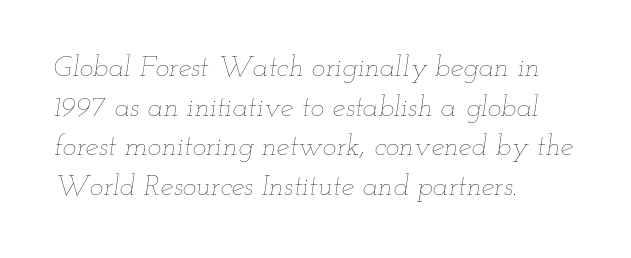
If you measured baseline to baseline, you'd find a middling distance. Underlining? Definitely not there. If you drew a line through each stem, it would be angled. Do the characters align in a grid? No, the font is proportional. Bold? No — there's no thickening of the strokes. Words appear dense and cohesive because spacing is normal.
